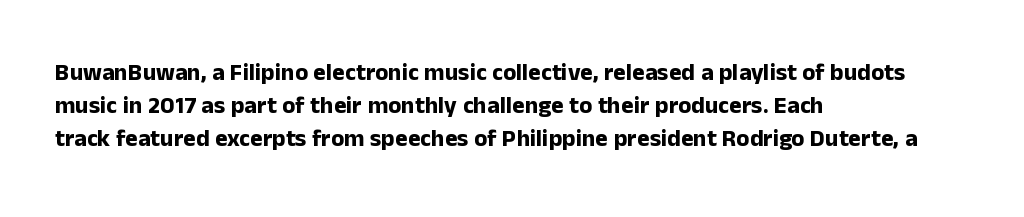
{"italic": "no", "bold": "yes", "underline": "no", "align": "left", "line_spacing": "normal", "line_spacing_ratio": 1.37, "letter_spacing": "normal", "letter_spacing_em": 0.0, "glyph_px": 24}
